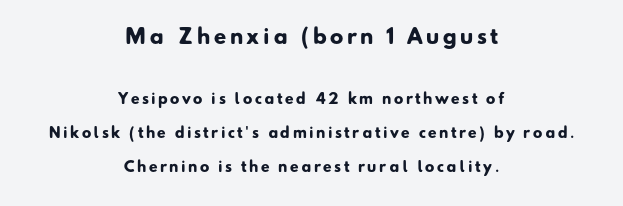
The image shows 20 px bold type; set centered, loose line spacing (2.42x), not underlined; the first (top) block is 1.43x larger.
